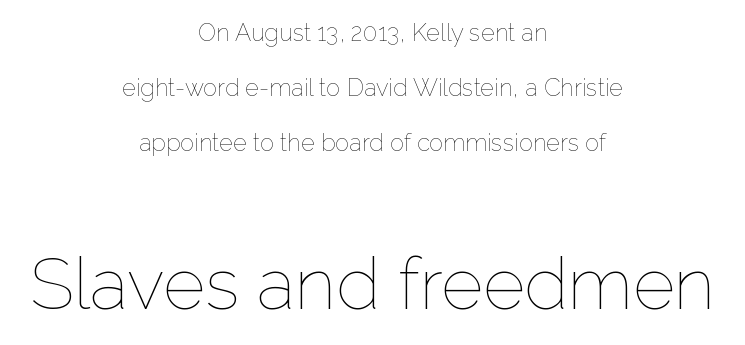
Default kerning and tracking; the words read as compact shapes. Neither beginnings nor endings align; midpoints do. Compare the two chunks: the lower has the greater cap height. Vertical strokes here are truly vertical.
